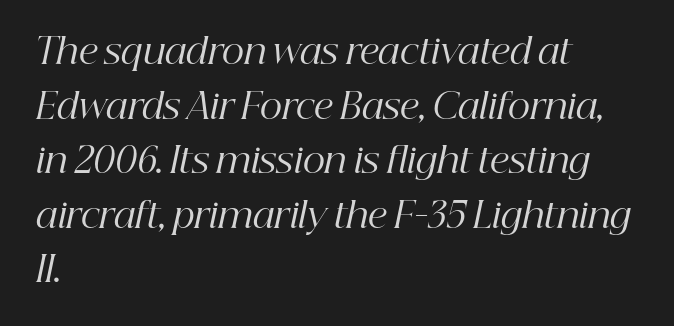
The image shows 35 px regular-weight serif type, italic (leaning right); set left-aligned, normal line spacing (1.56x), normal letter spacing, not underlined; high stroke contrast and a medium x-height.
